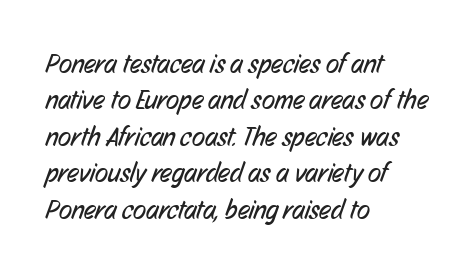
Q: Is the text bold? A: No.
Q: Is the text underlined? A: No.
Q: How is the paragraph aligned? A: Left-aligned.
Q: Is the spacing between letters normal or unusually wide? A: Normal.
Q: Is the spacing between lines tight, normal or loose? A: Normal.
